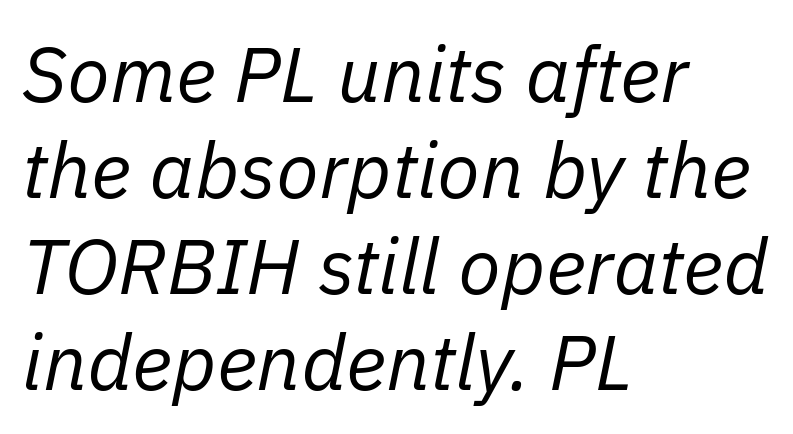
Q: Is the text bold? A: No.
Q: Is the text italic (slanted)? A: Yes, it leans right by about 11 degrees.
Q: Is the text underlined? A: No.
Q: How is the paragraph aligned? A: Left-aligned.
Q: Is the spacing between letters normal or unusually wide? A: Normal.
Q: Width (condensed, normal, or wide)? A: Normal.
Q: Stroke contrast? A: Low.
Q: x-height? A: Medium.
Q: Monospaced? A: No.
